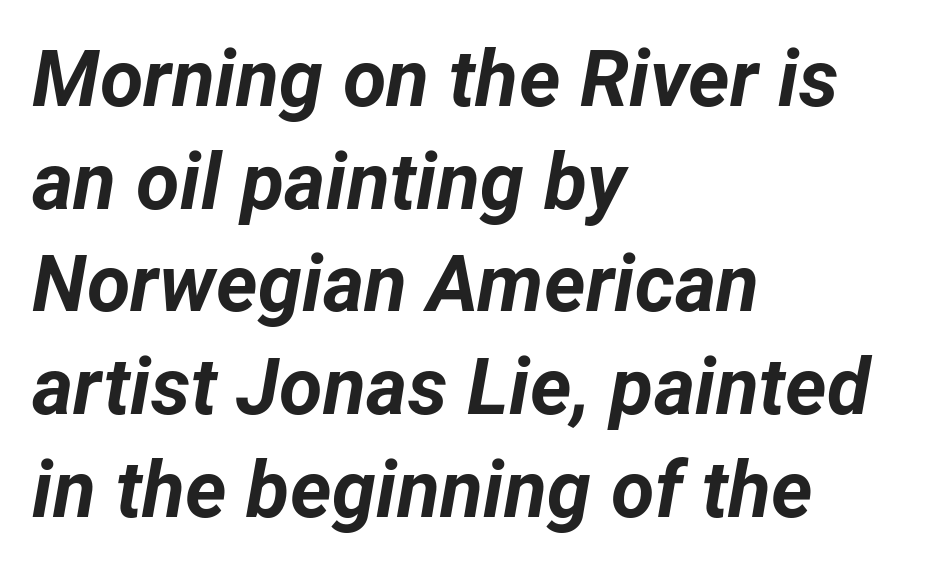
The lines in this sample share a left origin and differ only in where they stop. These lines are rendered in a variable-pitch font. The typesetting leans heavy: a genuine bold. The letters sit at their default tracking, neither squeezed nor spread.
